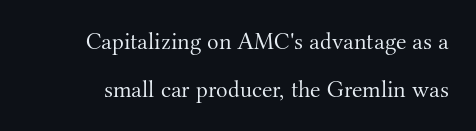
A bare baseline throughout the passage. Heft: none added — not bold. How would I describe the line gaps? Wide and relaxed. Standard letterfit; no display-style spreading of the glyphs. In terms of posture, this sample is upright.
